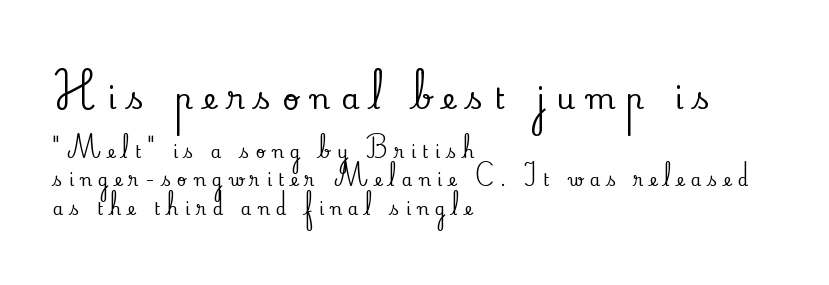
{"serif": "yes", "italic": "no", "width": "normal", "stroke_contrast": "low", "x_height": "small", "monospaced": "no", "underline": "no", "align": "left", "line_spacing": "normal", "line_spacing_ratio": 1.68, "letter_spacing": "wide", "letter_spacing_em": 0.38, "larger_block": "first", "size_ratio": 1.71, "glyph_px": 29}
